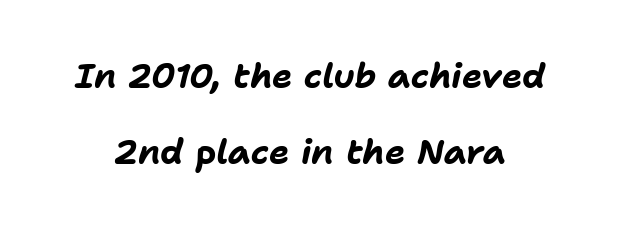
Q: Is the text bold? A: Yes.
Q: Is the text italic (slanted)? A: Yes, it leans right by about 11 degrees.
Q: Is the text underlined? A: No.
Q: Is the spacing between letters normal or unusually wide? A: Normal.
Q: Is the spacing between lines tight, normal or loose? A: Loose.
Q: Width (condensed, normal, or wide)? A: Normal.
Q: Stroke contrast? A: Low.
Q: x-height? A: Medium.
Q: Monospaced? A: No.
